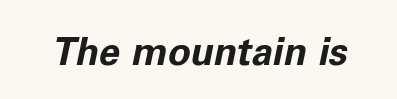
The image shows 38 px bold type, italic (leaning right); set normal letter spacing, not underlined; low stroke contrast and a medium x-height.
